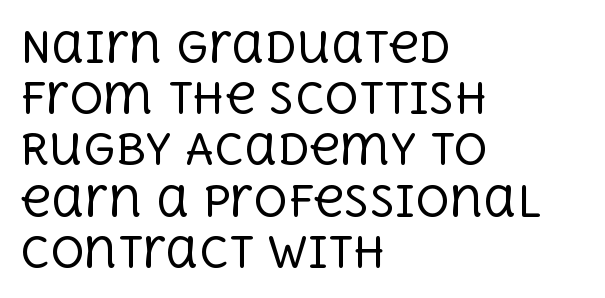
Q: Is the text bold? A: No.
Q: Is the text italic (slanted)? A: No, it is upright.
Q: Is the typeface a serif or a sans-serif typeface? A: Serif.
Q: Is the text underlined? A: No.
Q: How is the paragraph aligned? A: Left-aligned.
Q: Is the spacing between letters normal or unusually wide? A: Normal.
Q: Width (condensed, normal, or wide)? A: Normal.
Q: x-height? A: Large.
Q: Monospaced? A: No.
